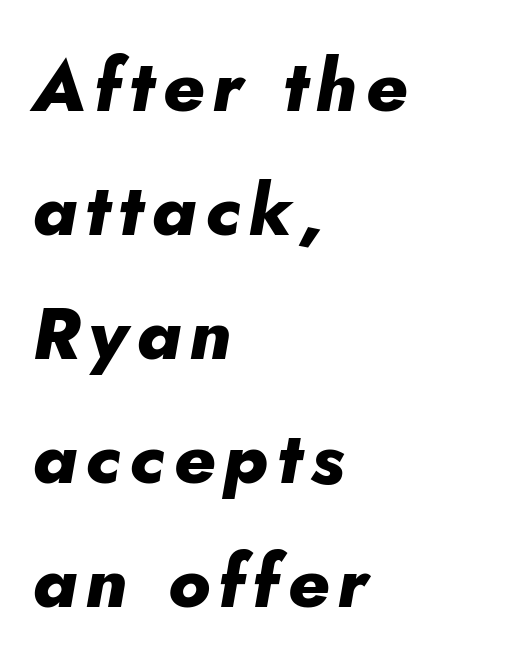
Q: Is the text bold? A: Yes.
Q: Is the text italic (slanted)? A: Yes, it leans right by about 10 degrees.
Q: Is the text underlined? A: No.
Q: How is the paragraph aligned? A: Left-aligned.
Q: Is the spacing between lines tight, normal or loose? A: Normal.
Q: Width (condensed, normal, or wide)? A: Normal.
Q: Stroke contrast? A: Low.
Q: x-height? A: Small.
Q: Monospaced? A: No.
